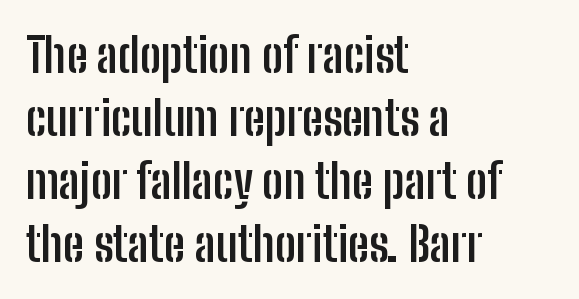
Q: Is the text bold? A: Yes.
Q: Is the text italic (slanted)? A: No, it is upright.
Q: Is the typeface a serif or a sans-serif typeface? A: Sans-serif.
Q: Is the text underlined? A: No.
Q: How is the paragraph aligned? A: Left-aligned.
Q: Is the spacing between letters normal or unusually wide? A: Normal.
Q: Is the spacing between lines tight, normal or loose? A: Normal.
Q: Width (condensed, normal, or wide)? A: Condensed.
Q: Stroke contrast? A: Low.
Q: x-height? A: Medium.
Q: Monospaced? A: No.
